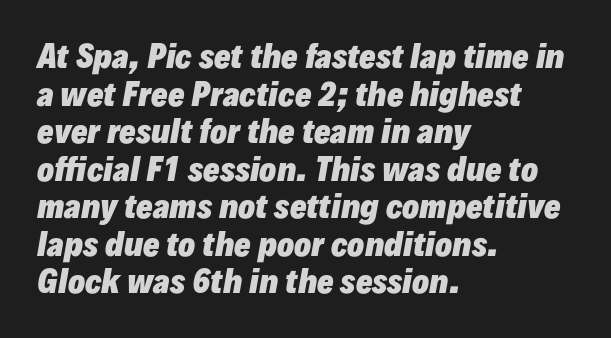
The image shows 31 px heavy type, italic (leaning right); set left-aligned, line spacing 1.21x, normal letter spacing, not underlined; low stroke contrast and a medium x-height.
